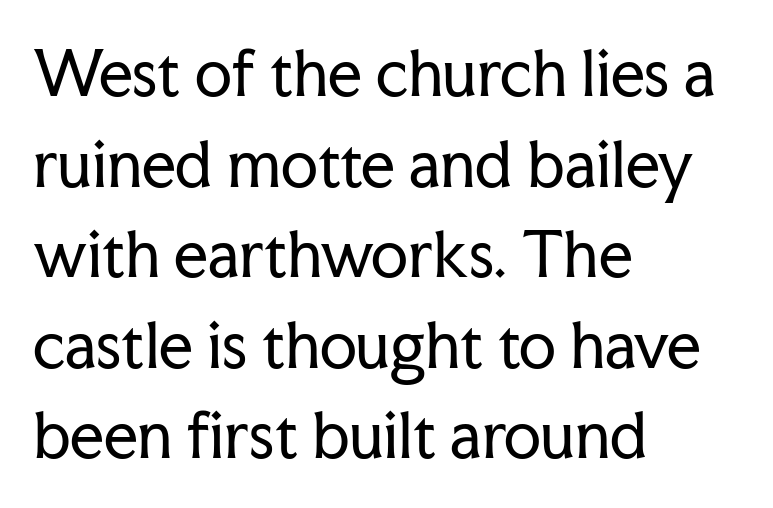
Q: Is the text bold? A: No.
Q: Is the text italic (slanted)? A: No, it is upright.
Q: Is the typeface a serif or a sans-serif typeface? A: Serif.
Q: Is the text underlined? A: No.
Q: How is the paragraph aligned? A: Left-aligned.
Q: Is the spacing between letters normal or unusually wide? A: Normal.
Q: Is the spacing between lines tight, normal or loose? A: Normal.
Q: Width (condensed, normal, or wide)? A: Normal.
Q: Stroke contrast? A: Low.
Q: x-height? A: Medium.
Q: Monospaced? A: No.
